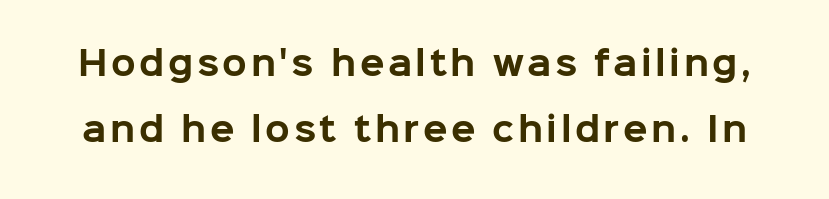
The image shows 32 px bold sans-serif type, upright; set loose line spacing (2.06x), not underlined; low stroke contrast and a medium x-height.
